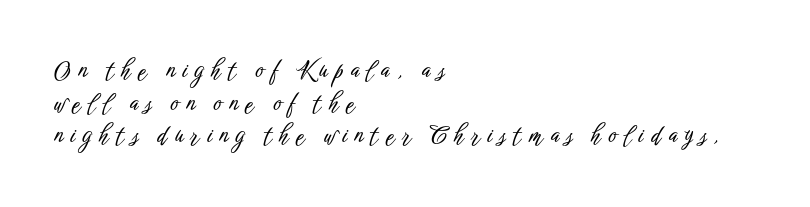
The image shows 24 px text type; set left-aligned, normal line spacing (1.36x), unusually wide letter spacing (+0.31 em), not underlined.
